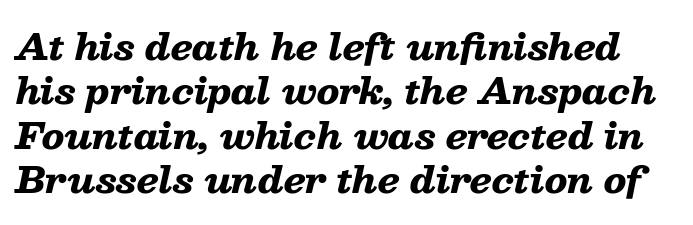
{"italic": "yes", "lean": "right", "slant_degrees": 13, "bold": "yes", "weight": "heavy", "width": "wide", "stroke_contrast": "low", "x_height": "medium", "monospaced": "no", "underline": "no", "line_spacing": "normal", "line_spacing_ratio": 1.27, "letter_spacing": "normal", "letter_spacing_em": 0.0, "glyph_px": 35}
